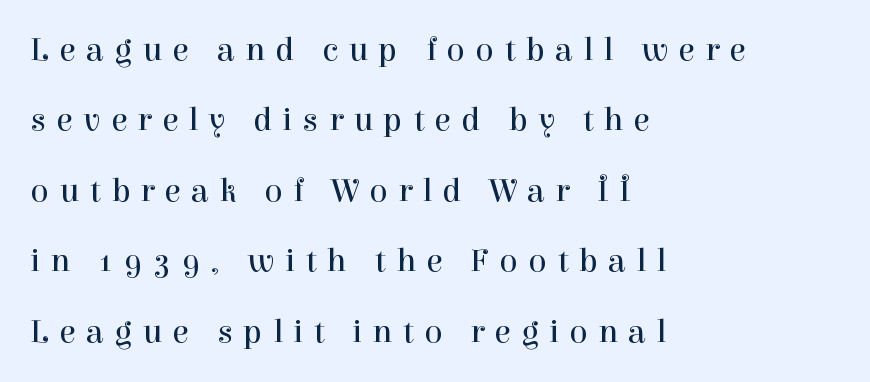
The image shows 34 px regular-weight serif type, upright; set left-aligned, loose line spacing (2.07x), unusually wide letter spacing (+0.3 em), not underlined; high stroke contrast and a medium x-height.
